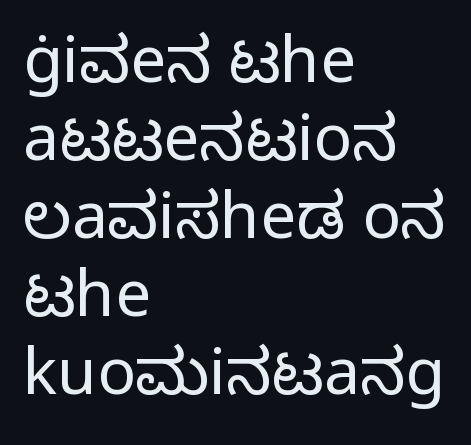
The image shows 64 px regular-weight sans-serif type, upright; set left-aligned, line spacing 1.22x, normal letter spacing, not underlined; low stroke contrast and a medium x-height.
